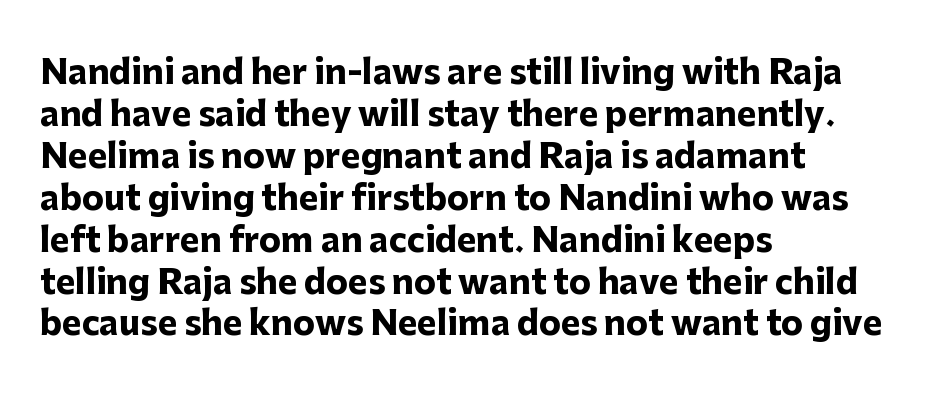
The image shows 33 px heavy sans-serif type, upright; set left-aligned, normal line spacing (1.27x), normal letter spacing, not underlined; low stroke contrast and a medium x-height.
